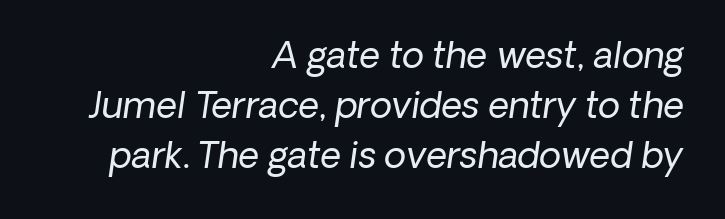
Is this a fixed-width face? No — the glyphs have proportional, varying widths. Descender tails drop into unmarked territory. Weight: in the light-to-regular range. Does the lettering tilt? It does — this is italic.
